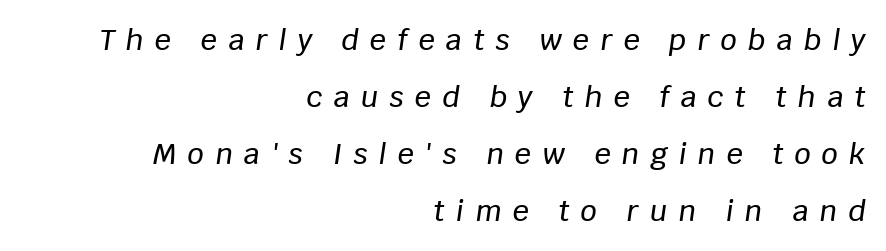
{"italic": "yes", "lean": "right", "slant_degrees": 8, "width": "normal", "stroke_contrast": "low", "x_height": "large", "monospaced": "no", "underline": "no", "align": "right", "line_spacing": "loose", "line_spacing_ratio": 1.97, "letter_spacing": "wide", "letter_spacing_em": 0.38, "glyph_px": 29}
